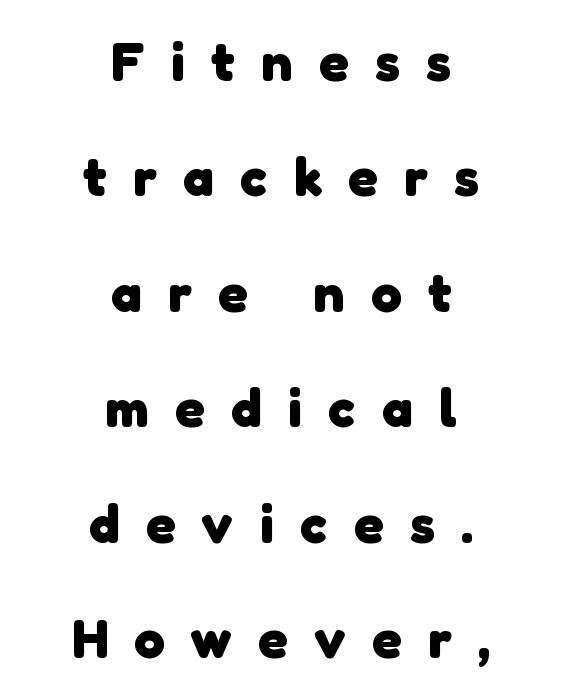
The image shows 55 px heavy sans-serif type; set centered, loose line spacing (2.1x), unusually wide letter spacing (+0.48 em), not underlined; low stroke contrast and a medium x-height.
